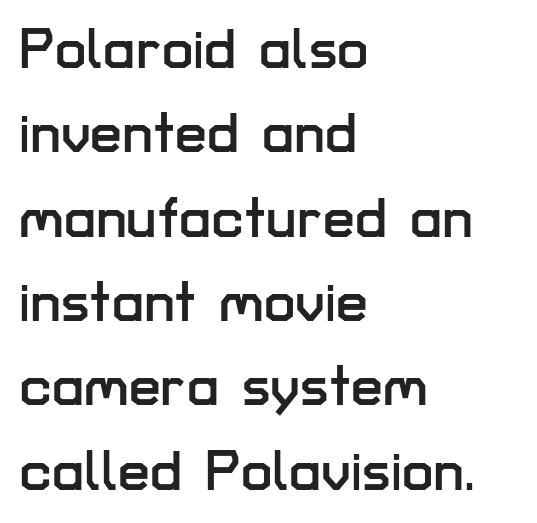
The image shows 57 px sans-serif type, upright; set left-aligned, normal line spacing (1.48x), normal letter spacing, not underlined; low stroke contrast and a medium x-height.
